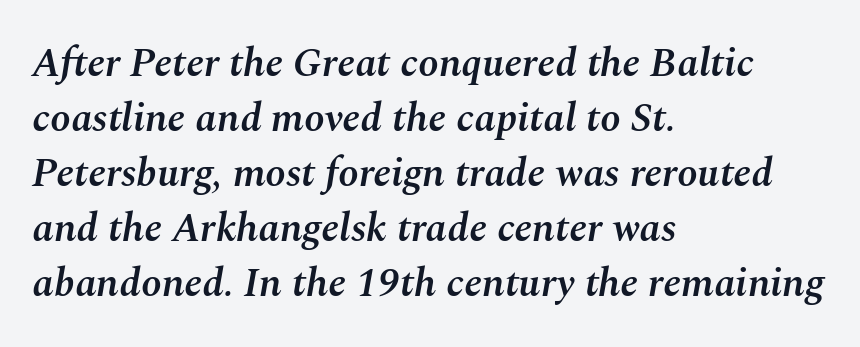
{"italic": "yes", "lean": "right", "slant_degrees": 10, "bold": "semi", "weight": "semibold", "width": "normal", "stroke_contrast": "medium", "x_height": "medium", "monospaced": "no", "underline": "no", "align": "left", "line_spacing": "normal", "line_spacing_ratio": 1.34, "letter_spacing": "normal", "letter_spacing_em": 0.0, "glyph_px": 41}
